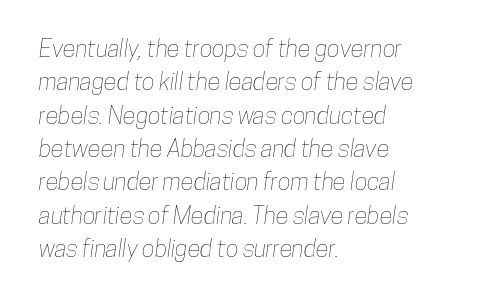
The image shows 24 px text type; set left-aligned, normal line spacing (1.39x), normal letter spacing, not underlined.
